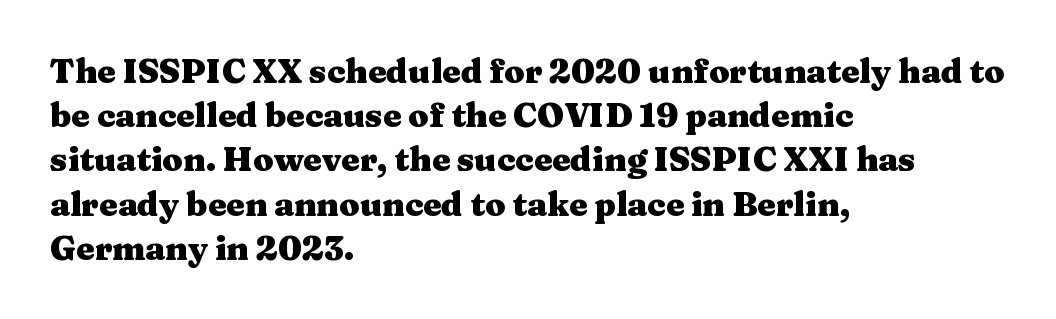
Q: Is the text bold? A: Yes.
Q: Is the text italic (slanted)? A: No, it is upright.
Q: Is the typeface a serif or a sans-serif typeface? A: Serif.
Q: Is the text underlined? A: No.
Q: How is the paragraph aligned? A: Left-aligned.
Q: Is the spacing between letters normal or unusually wide? A: Normal.
Q: Is the spacing between lines tight, normal or loose? A: Normal.
Q: Width (condensed, normal, or wide)? A: Wide.
Q: Stroke contrast? A: Medium.
Q: x-height? A: Medium.
Q: Monospaced? A: No.
